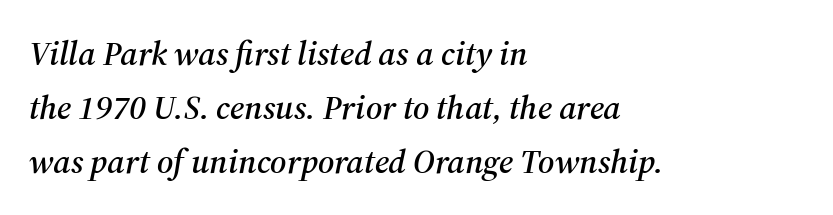
The image shows 34 px serif type, italic (leaning right); set left-aligned, normal line spacing (1.59x), normal letter spacing, not underlined; medium stroke contrast and a medium x-height.
